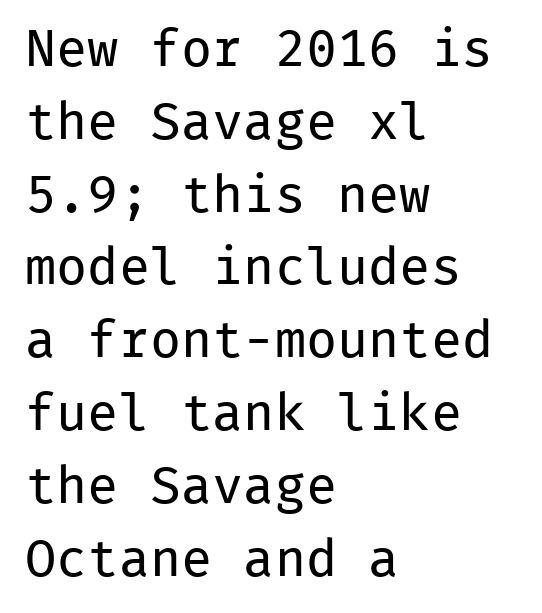
The image shows 52 px regular-weight sans-serif type, upright, monospaced; set left-aligned, normal line spacing (1.4x), normal letter spacing, not underlined; low stroke contrast and a medium x-height.
